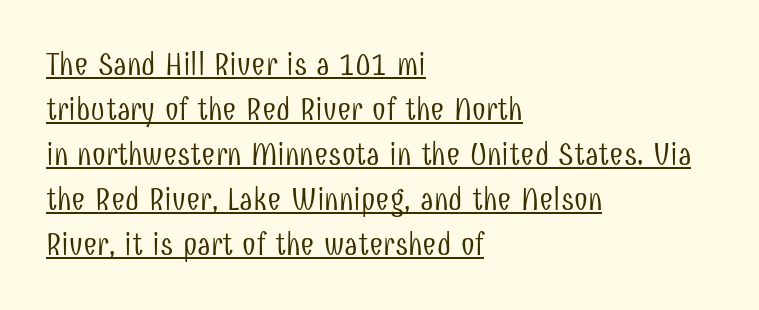
Regarding leading, the lines here are spaced in the standard way. No extra ink here — the face is not bold. The lettering is marked with a stroke running underneath it. The tracking reads as untouched default to a designer's eye.
